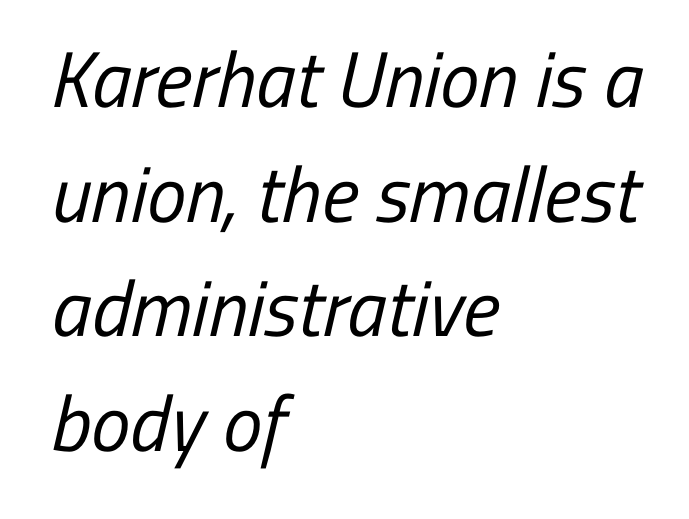
{"serif": "no", "bold": "no", "weight": "regular", "width": "condensed", "stroke_contrast": "low", "x_height": "medium", "monospaced": "no", "underline": "no", "align": "left", "line_spacing": "normal", "line_spacing_ratio": 1.45, "letter_spacing": "normal", "letter_spacing_em": 0.0, "glyph_px": 79}
